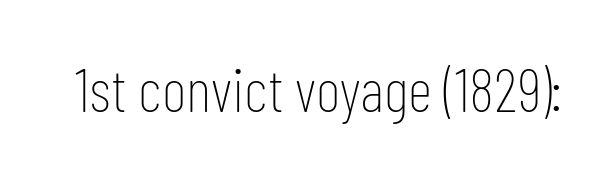
{"serif": "no", "italic": "no", "bold": "no", "weight": "thin", "width": "condensed", "stroke_contrast": "low", "x_height": "medium", "monospaced": "no", "underline": "no", "letter_spacing": "normal", "letter_spacing_em": 0.0, "glyph_px": 61}
